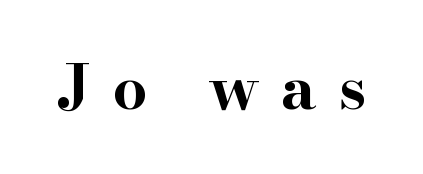
I'd call this a serif setting — the letters wear small feet. Descenders hang freely into open space. The passage shown is typed in a proportional face where columns would drift. Strong, thick strokes mark this as bold type. The font's upright variant was chosen for this text. You could only call the tracking loose — the letters float apart.
